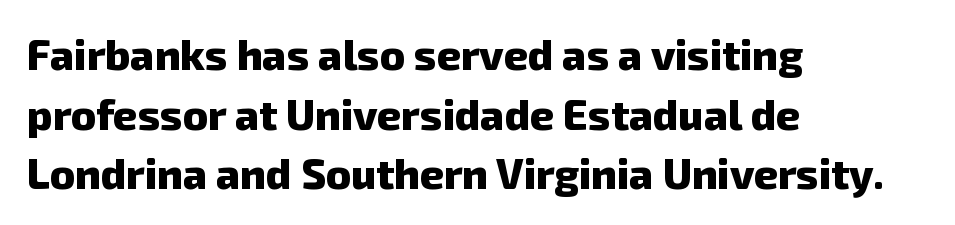
Q: Is the text bold? A: Yes.
Q: Is the typeface a serif or a sans-serif typeface? A: Sans-serif.
Q: Is the text underlined? A: No.
Q: How is the paragraph aligned? A: Left-aligned.
Q: Is the spacing between letters normal or unusually wide? A: Normal.
Q: Is the spacing between lines tight, normal or loose? A: Normal.
Q: Width (condensed, normal, or wide)? A: Normal.
Q: Stroke contrast? A: Low.
Q: x-height? A: Medium.
Q: Monospaced? A: No.
